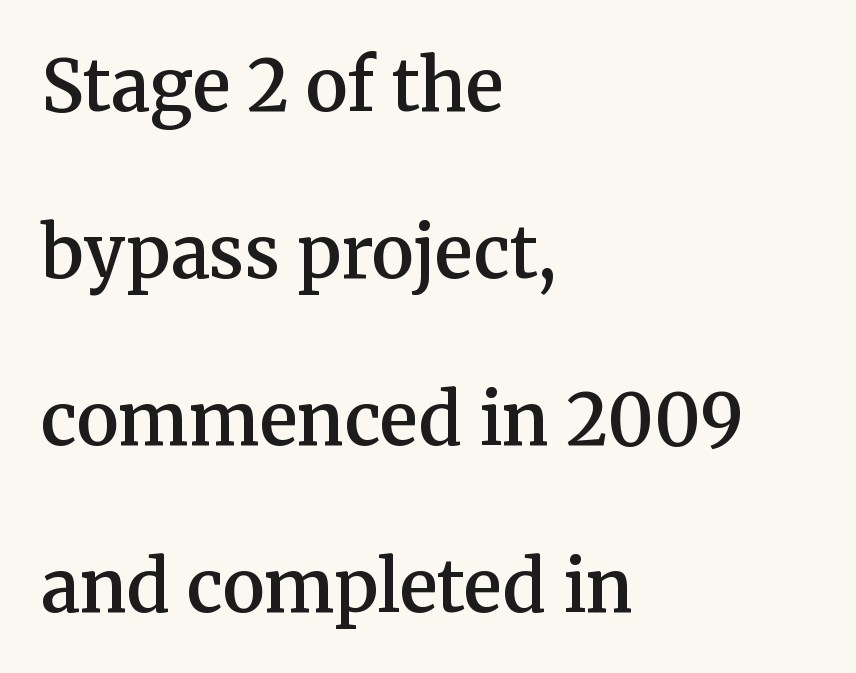
The image shows 71 px semibold serif type, upright; set left-aligned, loose line spacing (2.35x), normal letter spacing, not underlined; medium stroke contrast and a medium x-height.
